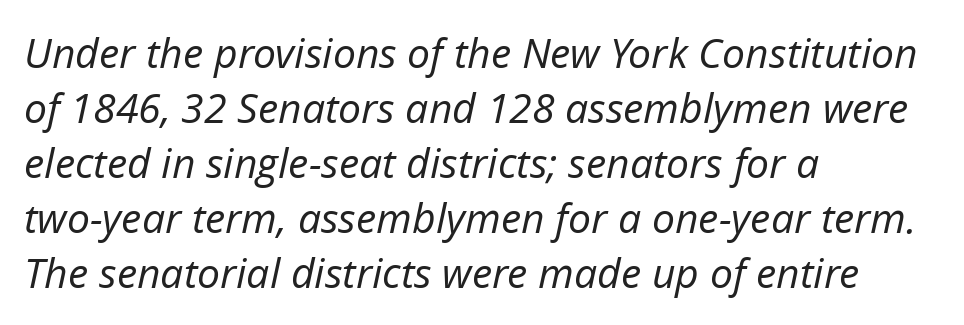
Q: Is the text bold? A: No.
Q: Is the text italic (slanted)? A: Yes, it leans right by about 12 degrees.
Q: Is the text underlined? A: No.
Q: How is the paragraph aligned? A: Left-aligned.
Q: Is the spacing between letters normal or unusually wide? A: Normal.
Q: Is the spacing between lines tight, normal or loose? A: Normal.
Q: Width (condensed, normal, or wide)? A: Normal.
Q: Stroke contrast? A: Low.
Q: x-height? A: Medium.
Q: Monospaced? A: No.
